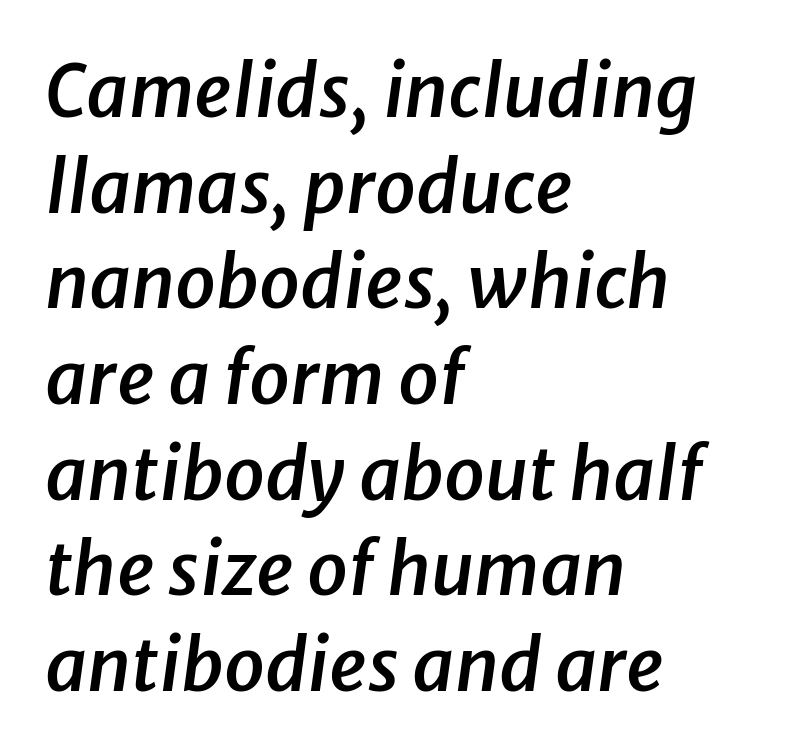
{"italic": "yes", "lean": "right", "slant_degrees": 8, "bold": "semi", "weight": "semibold", "width": "normal", "stroke_contrast": "low", "x_height": "medium", "monospaced": "no", "underline": "no", "align": "left", "line_spacing": "normal", "line_spacing_ratio": 1.31, "letter_spacing": "normal", "letter_spacing_em": 0.0, "glyph_px": 73}
